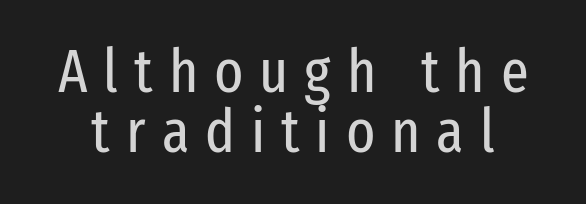
{"serif": "no", "italic": "no", "bold": "no", "weight": "regular", "width": "condensed", "stroke_contrast": "low", "x_height": "medium", "monospaced": "no", "underline": "no", "line_spacing": "tight", "line_spacing_ratio": 0.99, "letter_spacing": "wide", "letter_spacing_em": 0.26, "glyph_px": 61}
